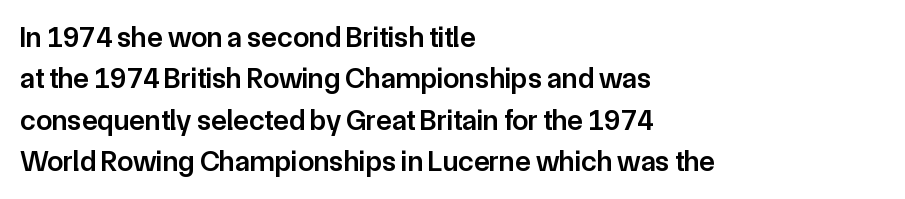
Note the varied advance widths — an 'i' is clearly narrower than an 'm'. The strokes are fattened partway — semibold, not bold. Nothing unusual about the tracking: characters are spaced as the font intends. The glyphs are unaccompanied by any horizontal stroke below them. The letters stand straight up with perfectly vertical stems. Observe the absence of serifs on each vertical stroke in this sample.
